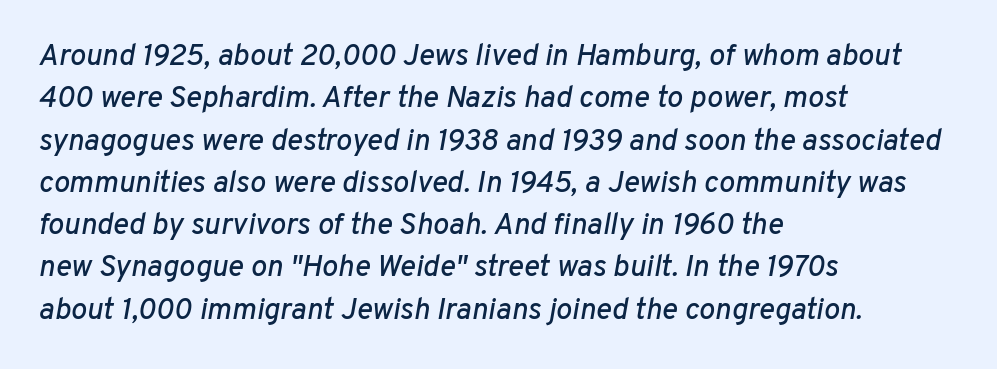
The image shows 30 px text type, italic (leaning right); set left-aligned, normal line spacing (1.41x), normal letter spacing, not underlined; low stroke contrast and a medium x-height.
